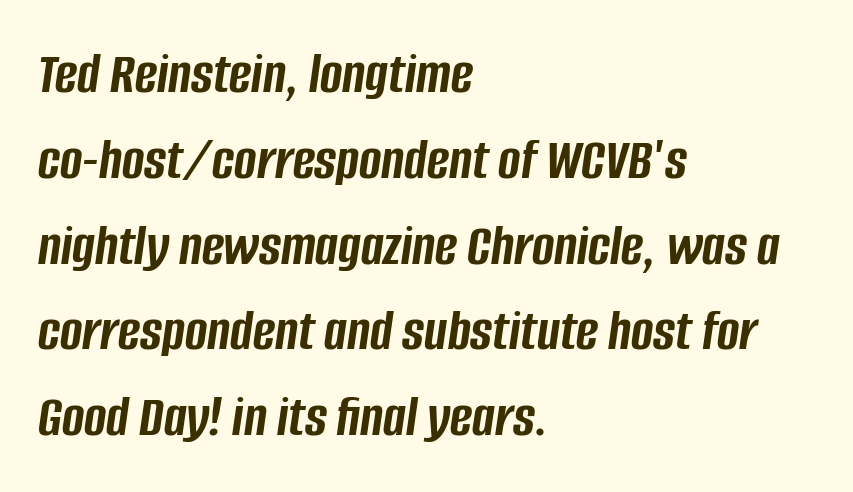
The type is set solid horizontally, with unmodified tracking. Does the lettering tilt? It does — this is italic. Here the designer chose a conventional face with non-uniform glyph widths. Visually the block forms a straight wall on the left and a jagged coastline on the right.
